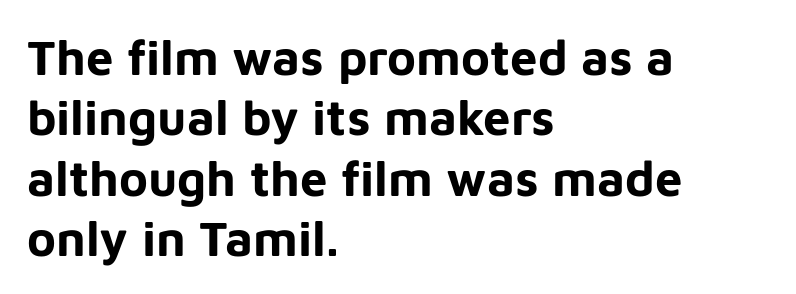
{"serif": "no", "italic": "no", "bold": "yes", "weight": "bold", "width": "normal", "stroke_contrast": "low", "x_height": "medium", "monospaced": "no", "underline": "no", "align": "left", "line_spacing_ratio": 1.23, "letter_spacing": "normal", "letter_spacing_em": 0.0, "glyph_px": 49}
